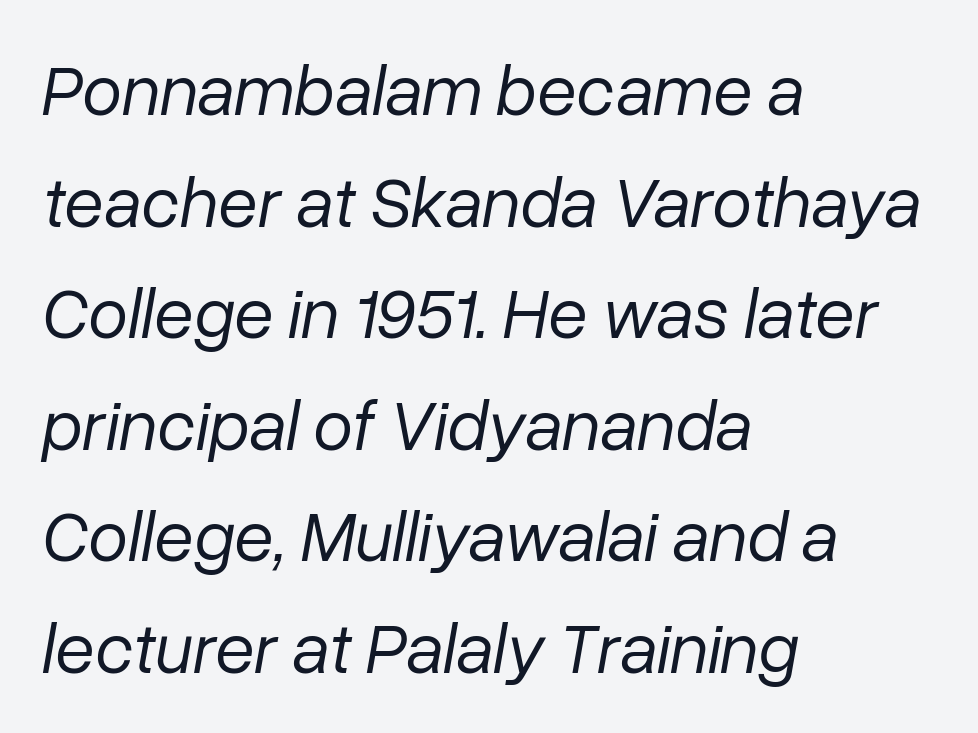
Does the copy run flush right? No — it runs flush left. Line spacing here is normal. The letters advance in unequal steps, a hallmark of proportional type. Would a proofreader flag this as italicized? Yes.
